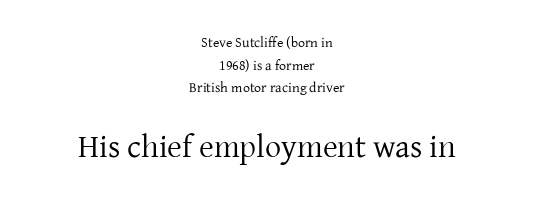
Does extra space separate the letters? No, they use regular spacing. This is roman type, the default non-slanted kind. This rendering features lettering with no underline. Reading top to bottom, the characters get bigger at the block break. Both edges are ragged and mirror each other, which tells us the setting is centered.
